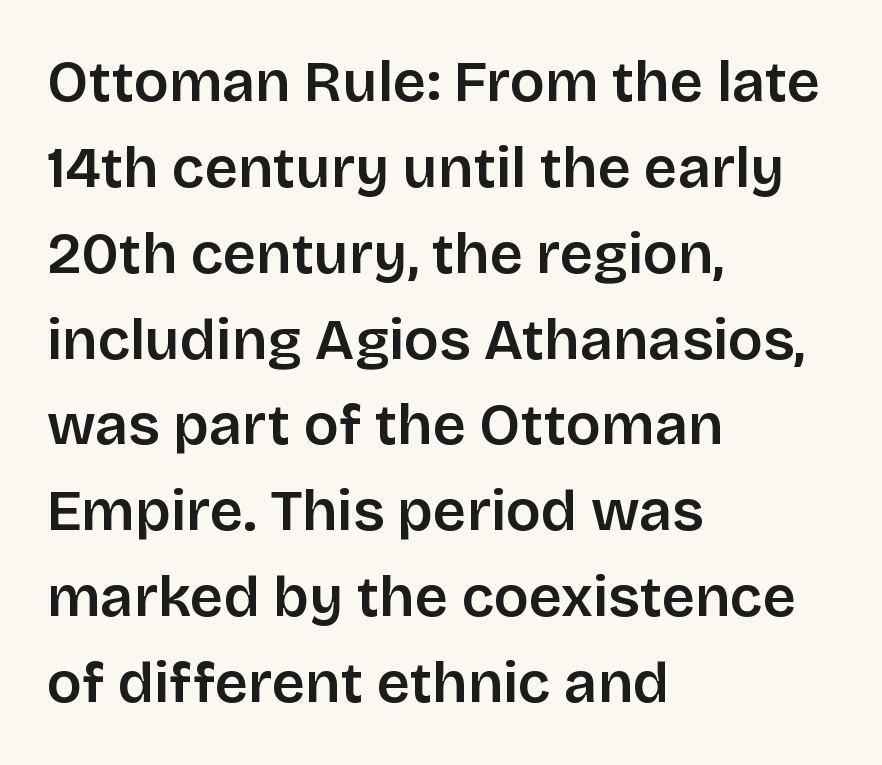
{"serif": "no", "italic": "no", "width": "normal", "stroke_contrast": "low", "x_height": "large", "monospaced": "no", "underline": "no", "align": "left", "line_spacing": "normal", "line_spacing_ratio": 1.48, "letter_spacing": "normal", "letter_spacing_em": 0.0, "glyph_px": 58}
